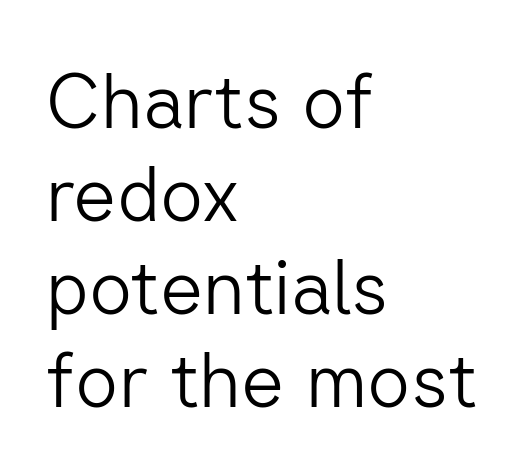
Q: Is the text bold? A: No.
Q: Is the text italic (slanted)? A: No, it is upright.
Q: Is the typeface a serif or a sans-serif typeface? A: Sans-serif.
Q: Is the text underlined? A: No.
Q: How is the paragraph aligned? A: Left-aligned.
Q: Is the spacing between letters normal or unusually wide? A: Normal.
Q: Width (condensed, normal, or wide)? A: Normal.
Q: Stroke contrast? A: Low.
Q: x-height? A: Medium.
Q: Monospaced? A: No.
